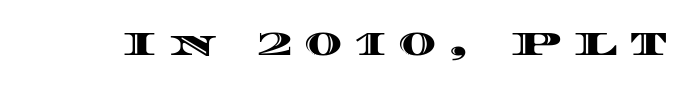
The image shows 35 px wide type, upright; set unusually wide letter spacing (+0.36 em), not underlined; a large x-height.
